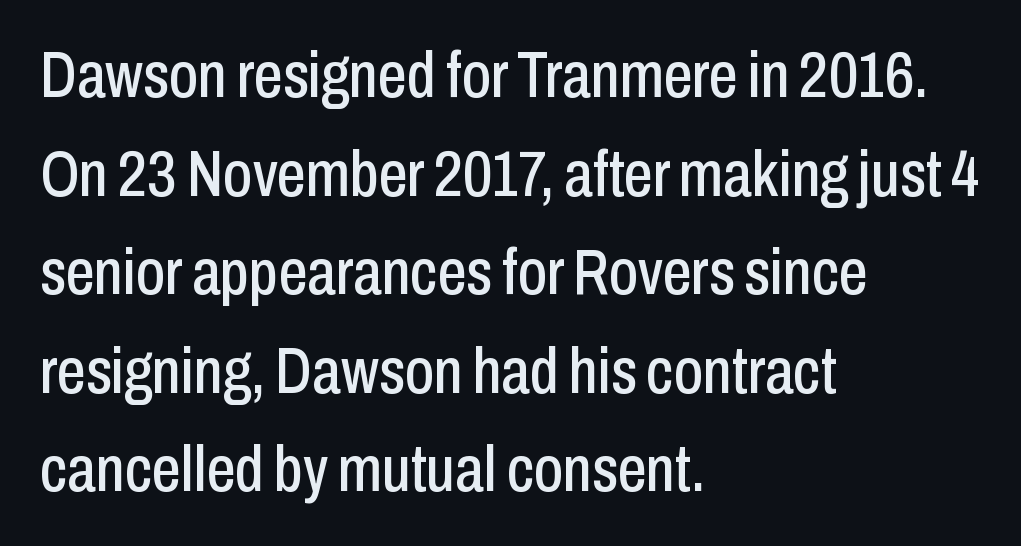
The string is rendered with underlining switched off. Is there much room between lines? A standard amount, neither cramped nor airy. Tracking here is standard; glyphs follow each other at the usual distance. Examine the stroke ends and you'll find no serifs. The passage is arranged the way most books set body copy — flush left.
